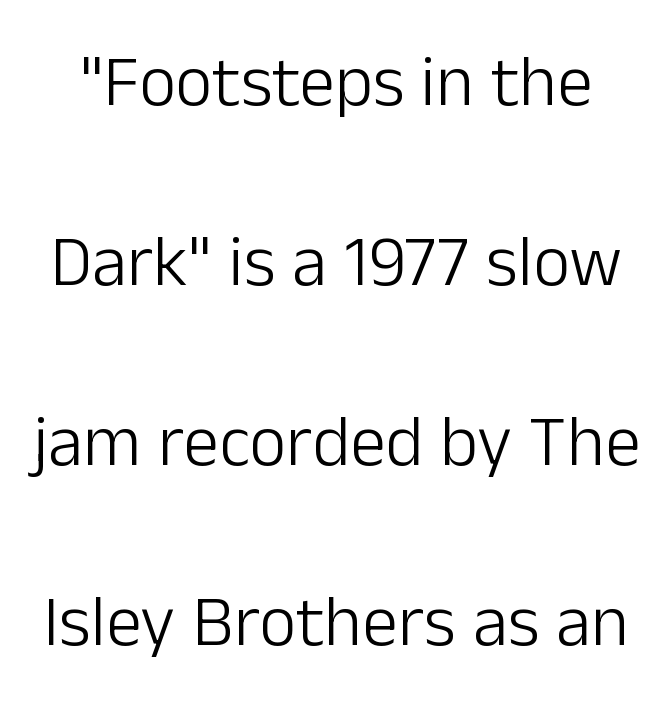
{"serif": "no", "italic": "no", "bold": "no", "weight": "light", "width": "normal", "stroke_contrast": "low", "x_height": "medium", "monospaced": "no", "underline": "no", "line_spacing": "loose", "line_spacing_ratio": 2.5, "letter_spacing": "normal", "letter_spacing_em": 0.0, "glyph_px": 72}
